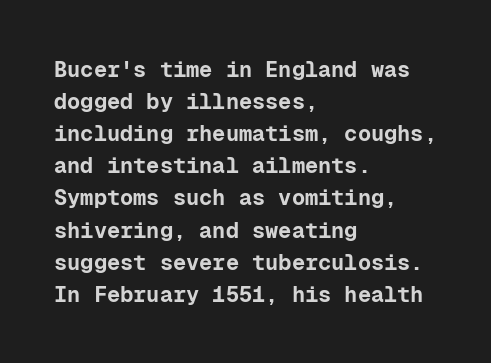
{"italic": "no", "bold": "yes", "underline": "no", "align": "left", "line_spacing": "normal", "line_spacing_ratio": 1.46, "letter_spacing": "normal", "letter_spacing_em": 0.0, "glyph_px": 22}
